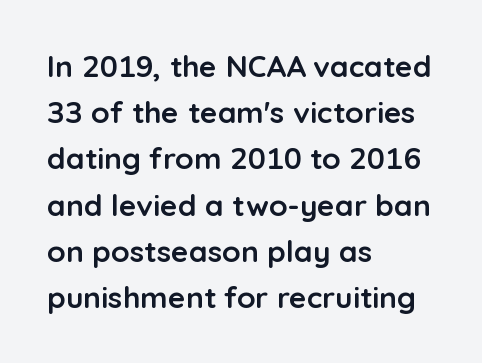
This block has exactly the height ordinary leading produces. The lines are quadded left. Heavy-handed strokes throughout: this text is bold. Spacing between characters is what you'd get straight out of the box. The designer went with a sans here, leaving each stem footless.
